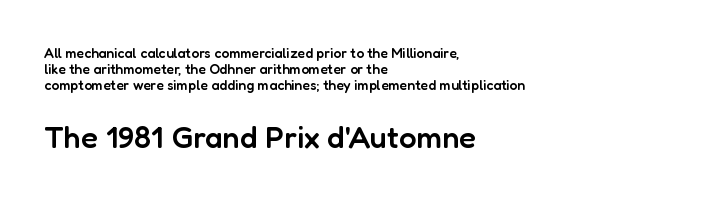
Q: Is the text bold? A: Semi-bold.
Q: Is the text italic (slanted)? A: No, it is upright.
Q: Is the typeface a serif or a sans-serif typeface? A: Sans-serif.
Q: Is the text underlined? A: No.
Q: How is the paragraph aligned? A: Left-aligned.
Q: Is the spacing between letters normal or unusually wide? A: Normal.
Q: Is the spacing between lines tight, normal or loose? A: Tight.
Q: Which block of text is set in a larger size, the first (top) or the second (bottom)? A: The second (bottom) one.
Q: Width (condensed, normal, or wide)? A: Normal.
Q: Stroke contrast? A: Low.
Q: x-height? A: Medium.
Q: Monospaced? A: No.
